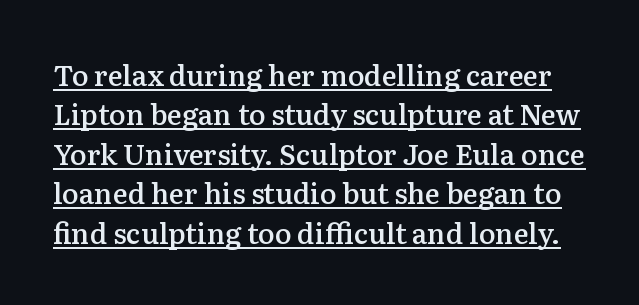
{"serif": "yes", "italic": "no", "bold": "semi", "weight": "semibold", "width": "normal", "stroke_contrast": "medium", "x_height": "medium", "monospaced": "no", "underline": "yes", "line_spacing": "normal", "line_spacing_ratio": 1.41, "letter_spacing": "normal", "letter_spacing_em": 0.0, "glyph_px": 28}
